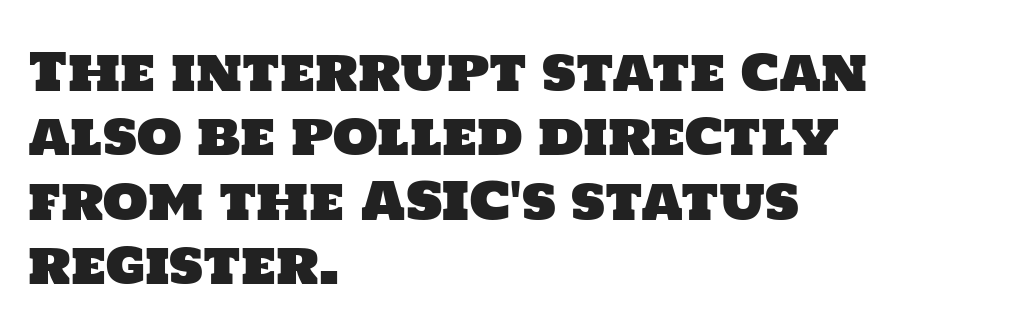
The image shows 52 px sans-serif type; set left-aligned, line spacing 1.24x, normal letter spacing, not underlined; low stroke contrast and a large x-height.
